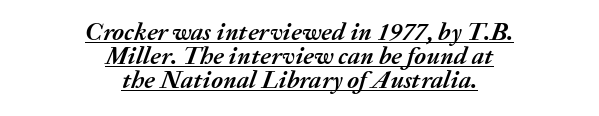
{"italic": "yes", "lean": "right", "slant_degrees": 20, "bold": "yes", "underline": "yes", "align": "center", "line_spacing": "tight", "line_spacing_ratio": 0.96, "letter_spacing": "normal", "letter_spacing_em": 0.0, "glyph_px": 25}
